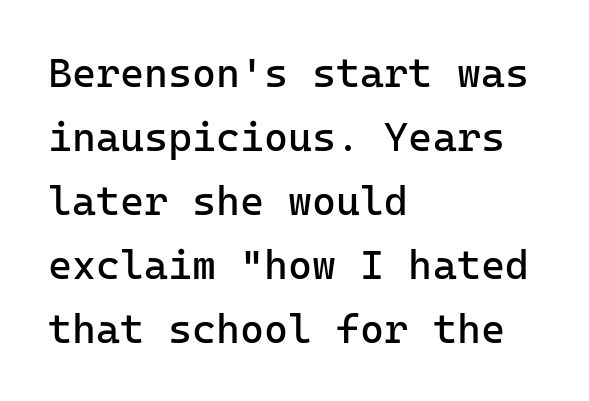
Q: Is the text bold? A: No.
Q: Is the text italic (slanted)? A: No, it is upright.
Q: Is the typeface a serif or a sans-serif typeface? A: Sans-serif.
Q: Is the text underlined? A: No.
Q: How is the paragraph aligned? A: Left-aligned.
Q: Is the spacing between letters normal or unusually wide? A: Normal.
Q: Is the spacing between lines tight, normal or loose? A: Normal.
Q: Width (condensed, normal, or wide)? A: Normal.
Q: Stroke contrast? A: Low.
Q: x-height? A: Medium.
Q: Monospaced? A: Yes.
